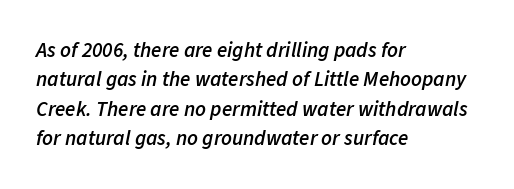
{"italic": "yes", "lean": "right", "slant_degrees": 11, "bold": "semi", "underline": "no", "align": "left", "line_spacing": "normal", "line_spacing_ratio": 1.4, "letter_spacing": "normal", "letter_spacing_em": 0.0, "glyph_px": 21}
